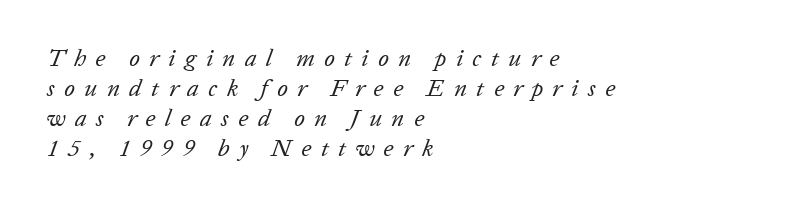
The image shows 24 px text type, italic (leaning right); set left-aligned, normal line spacing (1.25x), unusually wide letter spacing (+0.39 em), not underlined.
